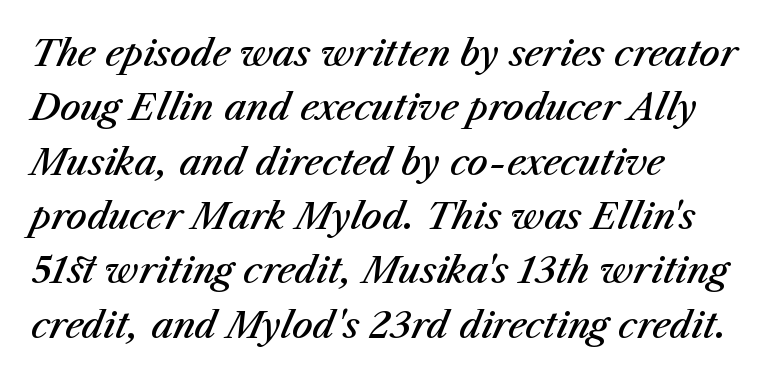
Varying glyph widths throughout — classic text-font behaviour. What's the leading like? Ordinary, nothing unusual. The letters are slanted; this is an italic face. The passage is arranged the way most books set body copy — flush left.
